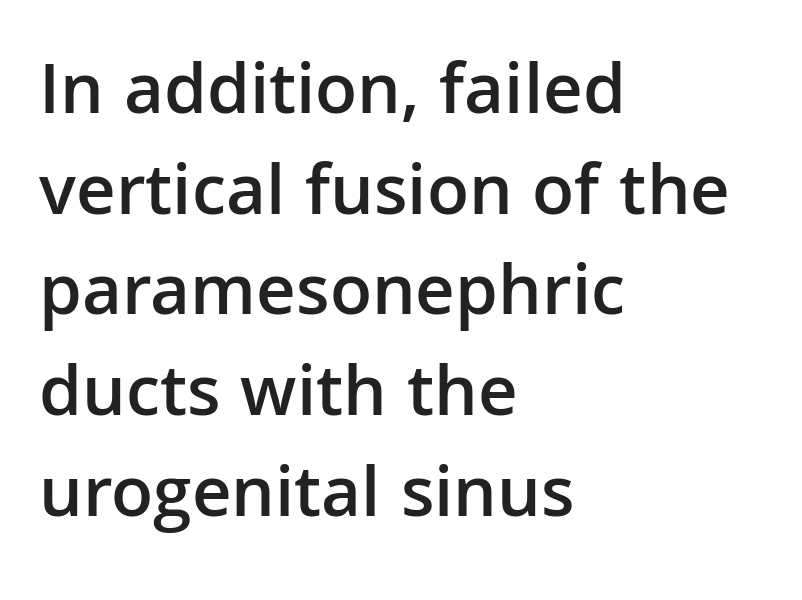
{"serif": "no", "italic": "no", "bold": "semi", "weight": "semibold", "width": "normal", "stroke_contrast": "low", "x_height": "medium", "monospaced": "no", "underline": "no", "align": "left", "line_spacing": "normal", "line_spacing_ratio": 1.36, "letter_spacing": "normal", "letter_spacing_em": 0.0, "glyph_px": 74}
